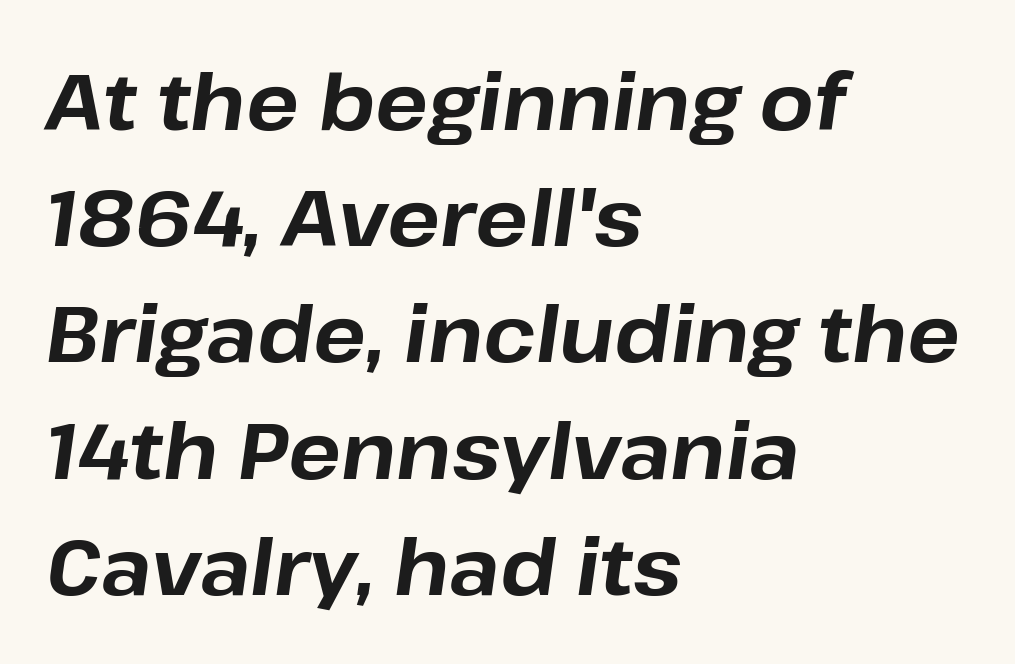
Q: Is the text bold? A: Yes.
Q: Is the text italic (slanted)? A: Yes, it leans right by about 8 degrees.
Q: Is the text underlined? A: No.
Q: How is the paragraph aligned? A: Left-aligned.
Q: Is the spacing between letters normal or unusually wide? A: Normal.
Q: Is the spacing between lines tight, normal or loose? A: Normal.
Q: Width (condensed, normal, or wide)? A: Normal.
Q: Stroke contrast? A: Low.
Q: x-height? A: Medium.
Q: Monospaced? A: No.
